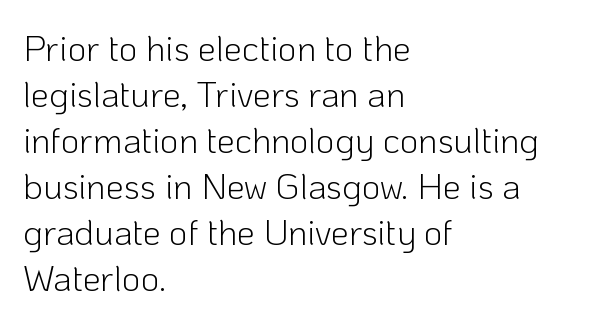
{"serif": "no", "italic": "no", "bold": "no", "weight": "light", "width": "normal", "stroke_contrast": "low", "x_height": "medium", "monospaced": "no", "underline": "no", "align": "left", "line_spacing": "normal", "line_spacing_ratio": 1.28, "letter_spacing": "normal", "letter_spacing_em": 0.0, "glyph_px": 36}
